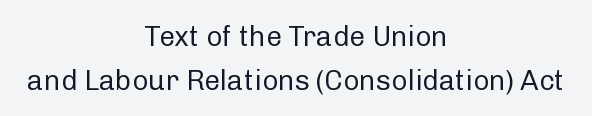
The image shows 28 px regular-weight sans-serif type, upright; set centered, normal line spacing (1.57x), normal letter spacing, not underlined; low stroke contrast and a medium x-height.
